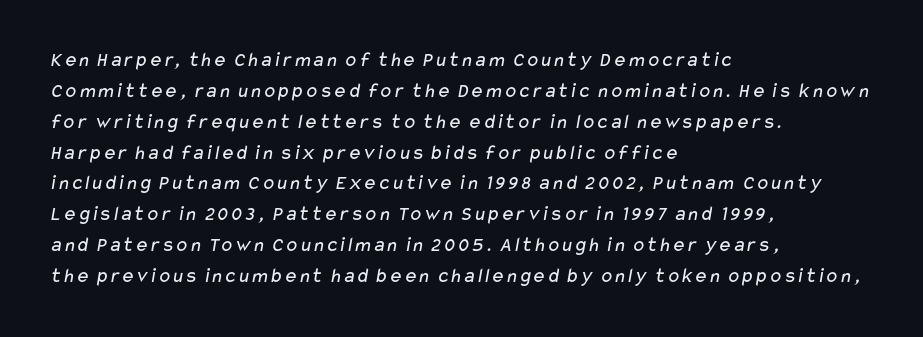
{"bold": "no", "underline": "no", "align": "left", "line_spacing": "normal", "line_spacing_ratio": 1.47, "letter_spacing": "normal", "letter_spacing_em": 0.0, "glyph_px": 21}
